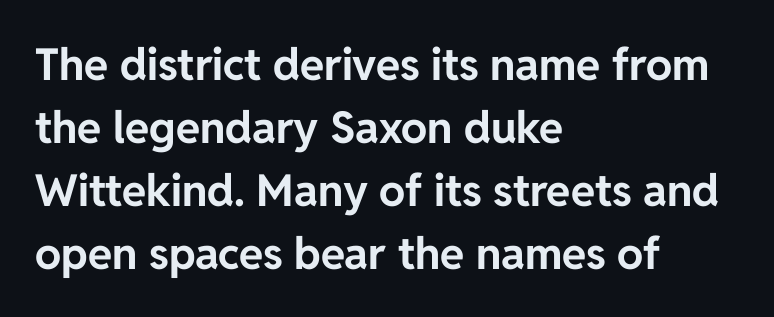
The image shows 44 px bold sans-serif type, upright; set left-aligned, normal line spacing (1.43x), normal letter spacing, not underlined; low stroke contrast and a medium x-height.
